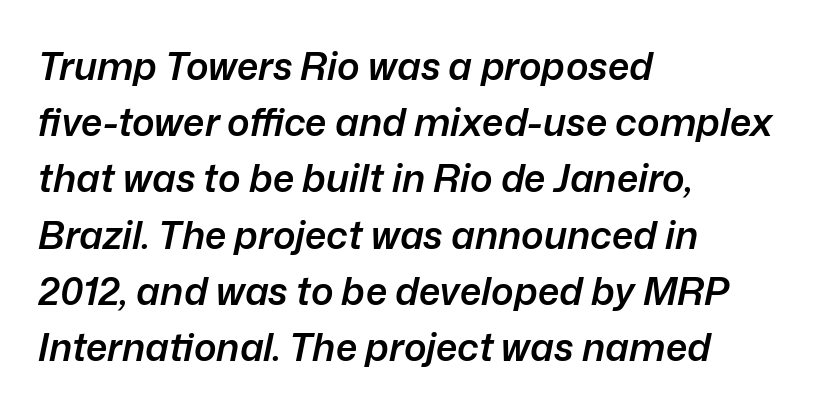
Q: Is the text bold? A: Semi-bold.
Q: Is the text italic (slanted)? A: Yes, it leans right by about 12 degrees.
Q: Is the text underlined? A: No.
Q: How is the paragraph aligned? A: Left-aligned.
Q: Is the spacing between letters normal or unusually wide? A: Normal.
Q: Is the spacing between lines tight, normal or loose? A: Normal.
Q: Width (condensed, normal, or wide)? A: Normal.
Q: Stroke contrast? A: Low.
Q: x-height? A: Medium.
Q: Monospaced? A: No.
